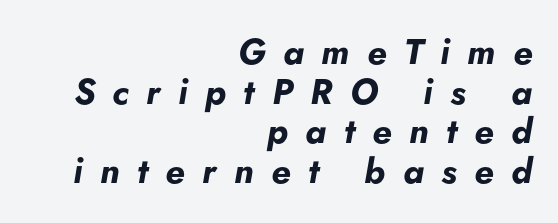
{"italic": "yes", "lean": "right", "slant_degrees": 5, "bold": "yes", "weight": "bold", "width": "normal", "stroke_contrast": "low", "x_height": "small", "monospaced": "no", "underline": "no", "align": "right", "line_spacing": "tight", "line_spacing_ratio": 1.13, "letter_spacing": "wide", "letter_spacing_em": 0.5, "glyph_px": 35}
